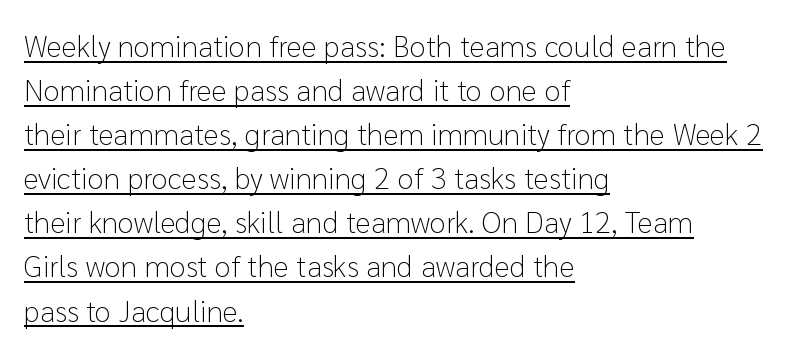
Q: Is the text bold? A: No.
Q: Is the text italic (slanted)? A: No, it is upright.
Q: Is the typeface a serif or a sans-serif typeface? A: Sans-serif.
Q: Is the text underlined? A: Yes.
Q: How is the paragraph aligned? A: Left-aligned.
Q: Is the spacing between letters normal or unusually wide? A: Normal.
Q: Is the spacing between lines tight, normal or loose? A: Normal.
Q: Width (condensed, normal, or wide)? A: Normal.
Q: Stroke contrast? A: Low.
Q: x-height? A: Medium.
Q: Monospaced? A: No.
